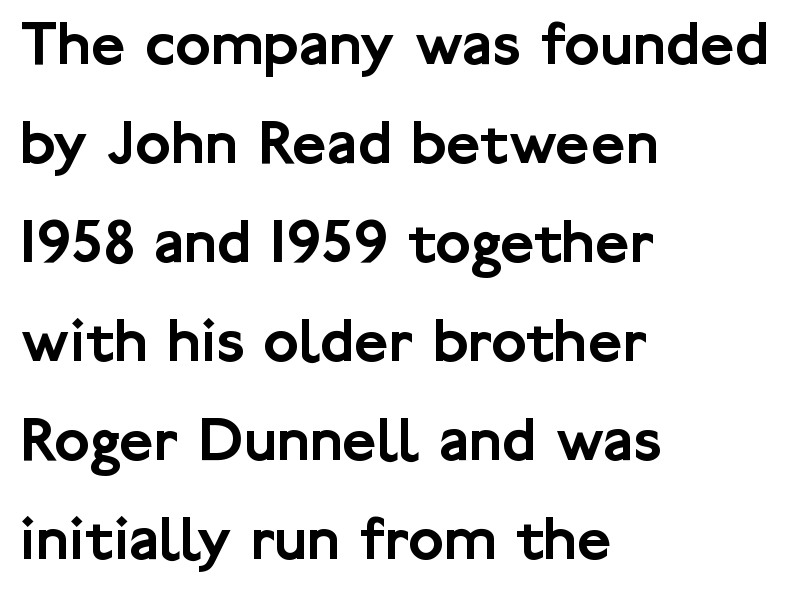
Q: Is the text italic (slanted)? A: No, it is upright.
Q: Is the typeface a serif or a sans-serif typeface? A: Sans-serif.
Q: Is the text underlined? A: No.
Q: How is the paragraph aligned? A: Left-aligned.
Q: Is the spacing between letters normal or unusually wide? A: Normal.
Q: Is the spacing between lines tight, normal or loose? A: Normal.
Q: Width (condensed, normal, or wide)? A: Normal.
Q: Stroke contrast? A: Low.
Q: x-height? A: Medium.
Q: Monospaced? A: No.
